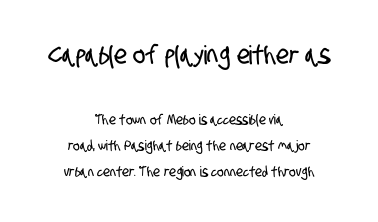
Q: Is the text underlined? A: No.
Q: How is the paragraph aligned? A: Centered.
Q: Is the spacing between letters normal or unusually wide? A: Normal.
Q: Which block of text is set in a larger size, the first (top) or the second (bottom)? A: The first (top) one.
